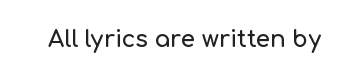
The image shows 23 px text type, upright; set normal letter spacing, not underlined.
